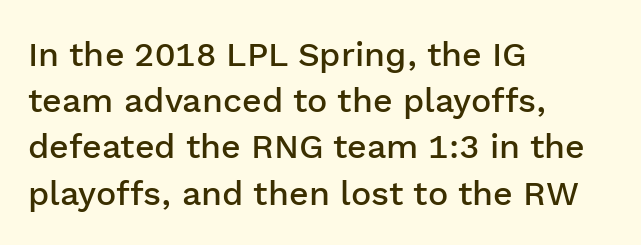
The image shows 34 px semibold sans-serif type, upright; set left-aligned, normal line spacing (1.36x), normal letter spacing, not underlined; low stroke contrast and a medium x-height.
